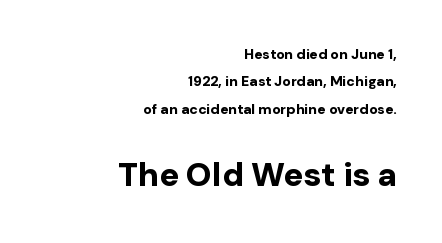
Check where the strokes stop: nothing finishes them off — pure sans. A typesetter would call this zero additional tracking. How heavy is the stroke? Heavy — this is a bold. A typesetter would call this proportional, since set widths differ per character. This sample is right-justified, so line beginnings fall wherever the words allow.
